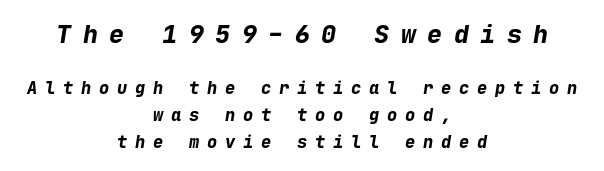
The passage shown begins with its larger block and ends with its smaller one. Every letter is thick-stroked: bold, no question. Leading: standard. The horizontal fit of the characters is loose and conspicuously gappy. This rendering uses center alignment, leaving both contours irregular but symmetric. The specimen reads as italic at a glance.
